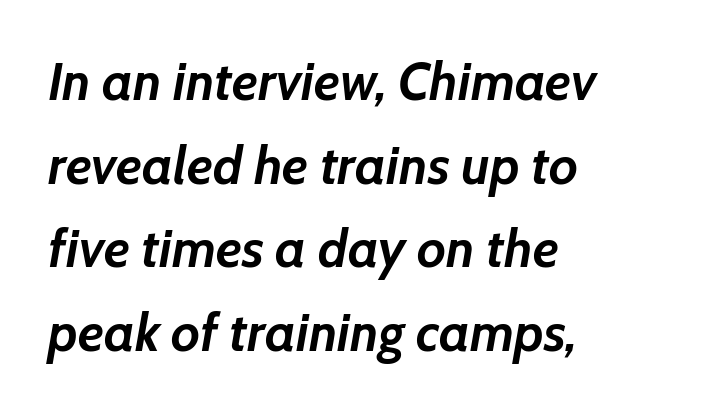
The image shows 53 px semibold type, italic (leaning right); set left-aligned, normal line spacing (1.58x), normal letter spacing, not underlined; low stroke contrast and a medium x-height.
